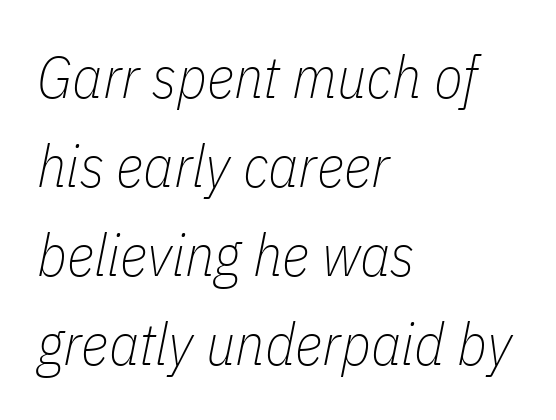
{"italic": "yes", "lean": "right", "slant_degrees": 11, "bold": "no", "weight": "thin", "width": "condensed", "stroke_contrast": "low", "x_height": "medium", "monospaced": "no", "underline": "no", "align": "left", "line_spacing": "normal", "line_spacing_ratio": 1.51, "letter_spacing": "normal", "letter_spacing_em": 0.0, "glyph_px": 59}
